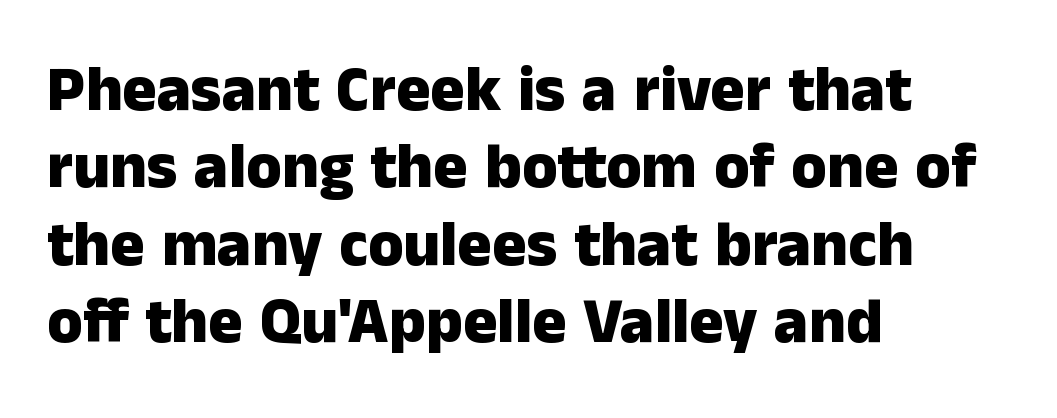
The letters stand upright; this is a roman face. Is this a fixed-width face? No — the glyphs have proportional, varying widths. Does the weight exceed regular? Yes, all the way to bold. The gap between lines stays unmarked.
